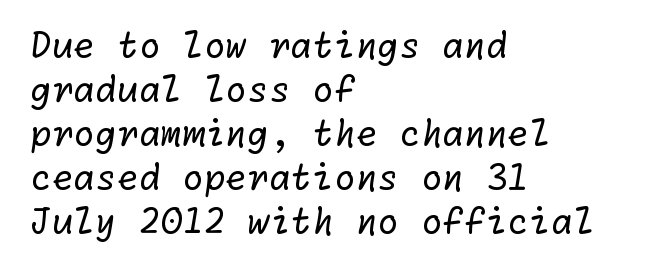
{"serif": "no", "bold": "no", "weight": "regular", "width": "normal", "stroke_contrast": "low", "x_height": "medium", "underline": "no", "align": "left", "line_spacing": "normal", "line_spacing_ratio": 1.26, "letter_spacing": "normal", "letter_spacing_em": 0.0, "glyph_px": 35}
